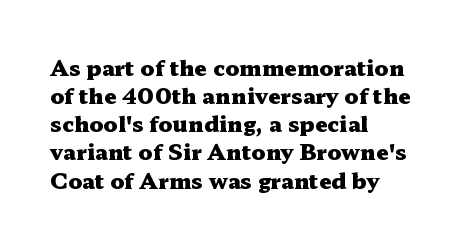
The passage is arranged the way most books set body copy — flush left. No word sits above an underline. Nobody touched the tracking dial on this one. Stroke thickness is high; the sample reads as a true bold.
